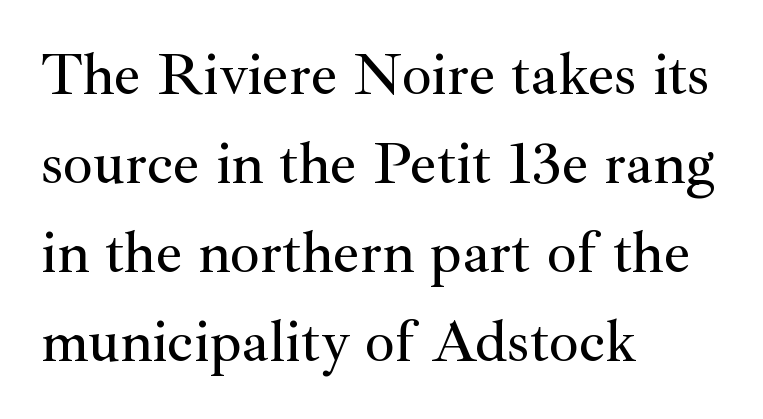
Q: Is the text italic (slanted)? A: No, it is upright.
Q: Is the typeface a serif or a sans-serif typeface? A: Serif.
Q: Is the text underlined? A: No.
Q: How is the paragraph aligned? A: Left-aligned.
Q: Is the spacing between letters normal or unusually wide? A: Normal.
Q: Is the spacing between lines tight, normal or loose? A: Normal.
Q: Width (condensed, normal, or wide)? A: Normal.
Q: Stroke contrast? A: Medium.
Q: x-height? A: Small.
Q: Monospaced? A: No.
